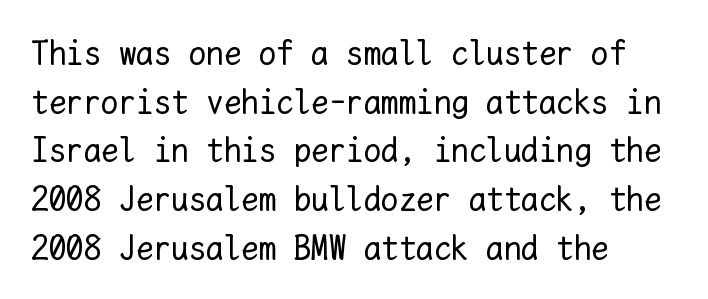
Q: Is the text bold? A: No.
Q: Is the text italic (slanted)? A: No, it is upright.
Q: Is the text underlined? A: No.
Q: How is the paragraph aligned? A: Left-aligned.
Q: Is the spacing between letters normal or unusually wide? A: Normal.
Q: Is the spacing between lines tight, normal or loose? A: Normal.
Q: Width (condensed, normal, or wide)? A: Normal.
Q: Stroke contrast? A: Low.
Q: x-height? A: Medium.
Q: Monospaced? A: Yes.
